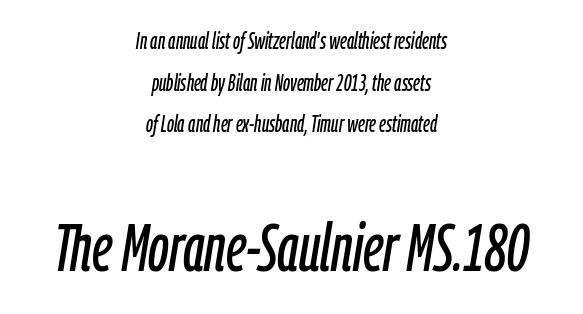
{"italic": "yes", "lean": "right", "slant_degrees": 9, "width": "condensed", "stroke_contrast": "low", "x_height": "medium", "monospaced": "no", "underline": "no", "align": "center", "line_spacing_ratio": 1.81, "letter_spacing": "normal", "letter_spacing_em": 0.0, "larger_block": "second", "size_ratio": 2.96, "glyph_px": 68}
